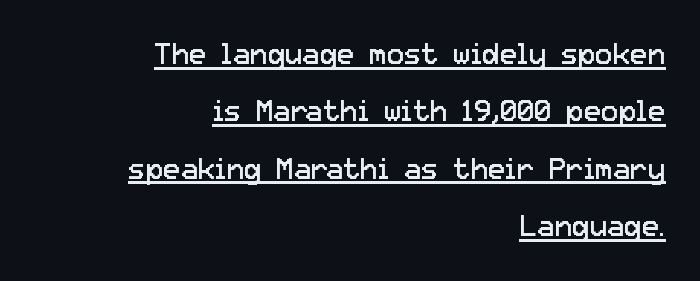
Nobody touched the tracking dial on this one. A typesetter would mark this as roman, not italic. Typographically, this falls in the sans-serif category. These characters rest on top of a visible drawn line. Counters stay open thanks to moderate or lighter strokes. Is this a fixed-width face? No — the glyphs have proportional, varying widths.
